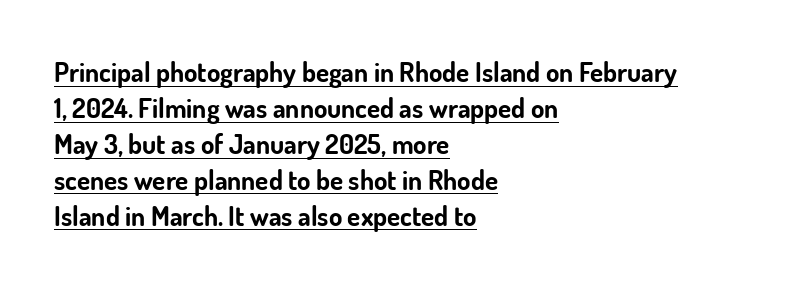
The image shows 27 px bold type, upright; set left-aligned, normal line spacing (1.33x), normal letter spacing, underlined.
